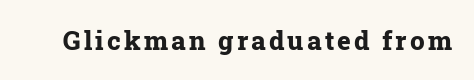
The image shows 26 px bold type, upright; set not underlined.
